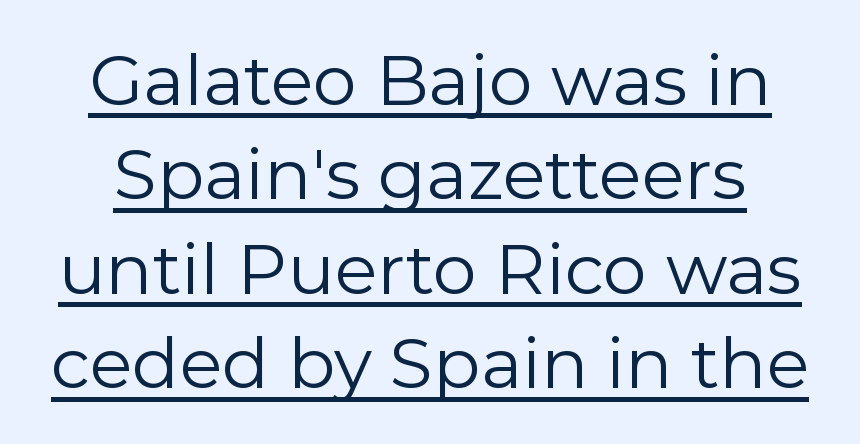
The image shows 70 px regular-weight sans-serif type, upright; set normal line spacing (1.35x), normal letter spacing, underlined; low stroke contrast and a medium x-height.
